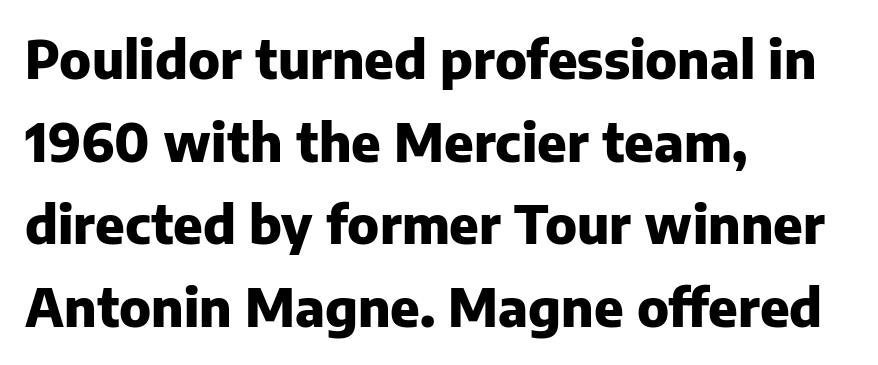
The image shows 52 px heavy sans-serif type, upright; set left-aligned, normal line spacing (1.59x), normal letter spacing, not underlined; low stroke contrast and a medium x-height.
